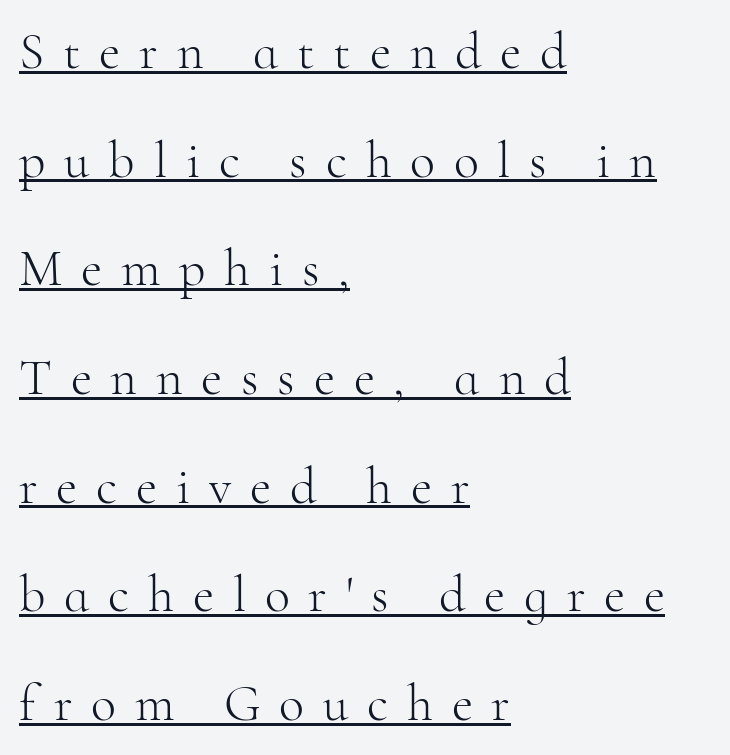
The image shows 52 px light serif type, upright; set left-aligned, loose line spacing (2.09x), unusually wide letter spacing (+0.36 em), underlined; high stroke contrast and a small x-height.
